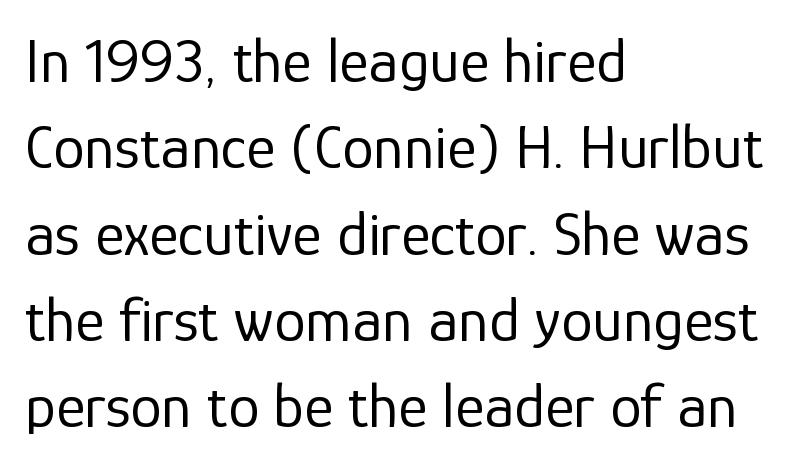
Is there much room between lines? A standard amount, neither cramped nor airy. Typeset ragged right — the left edge is the straight one. Descenders hang freely into open space. In terms of letterspacing, this is plain default setting. Spacing verdict: proportional, widths tailored to each character. The face looks like a standard text weight, possibly lighter.
